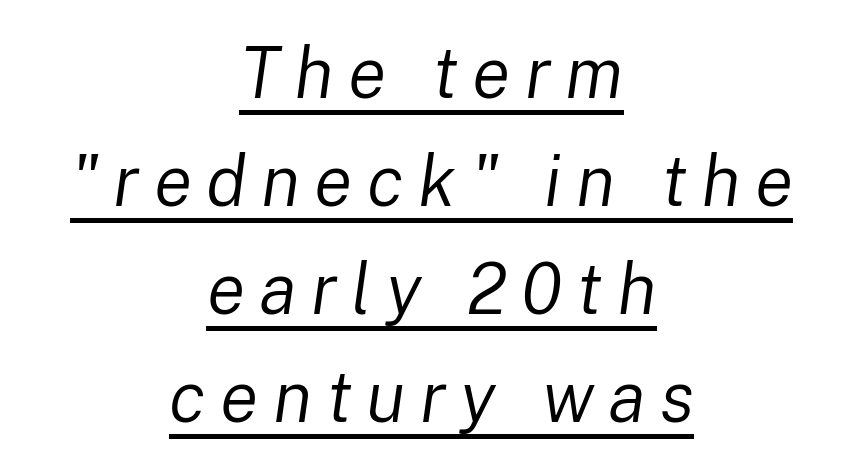
Q: Is the text bold? A: No.
Q: Is the text italic (slanted)? A: Yes, it leans right by about 8 degrees.
Q: Is the text underlined? A: Yes.
Q: How is the paragraph aligned? A: Centered.
Q: Is the spacing between letters normal or unusually wide? A: Unusually wide.
Q: Is the spacing between lines tight, normal or loose? A: Normal.
Q: Width (condensed, normal, or wide)? A: Normal.
Q: Stroke contrast? A: Low.
Q: x-height? A: Medium.
Q: Monospaced? A: No.
